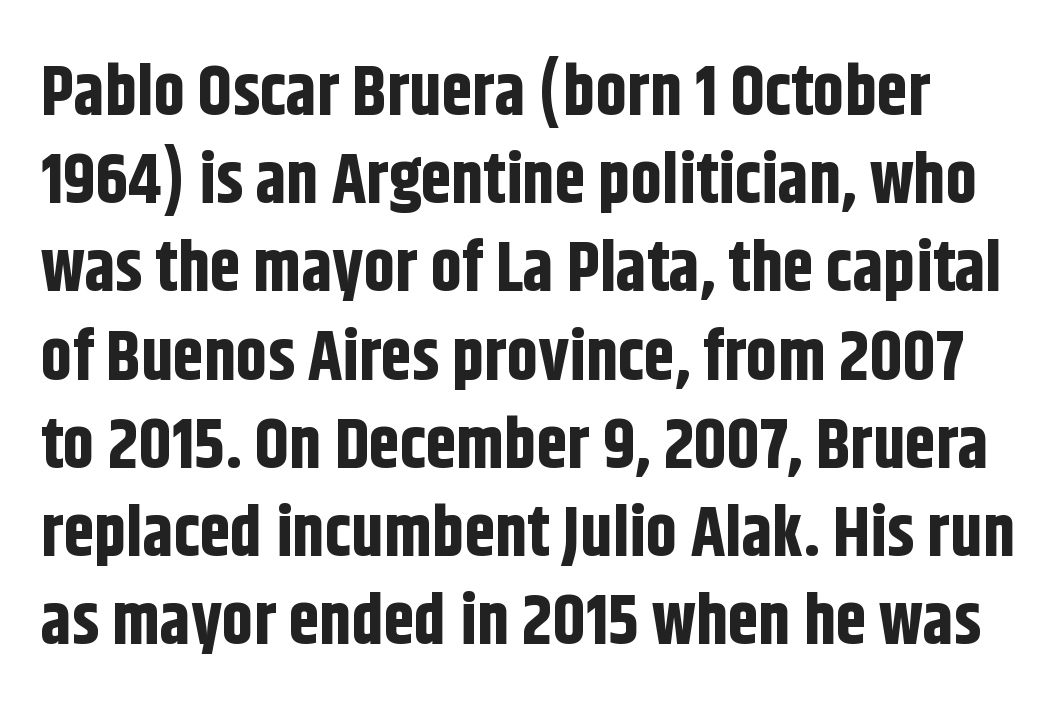
Q: Is the text bold? A: Yes.
Q: Is the text italic (slanted)? A: No, it is upright.
Q: Is the typeface a serif or a sans-serif typeface? A: Sans-serif.
Q: Is the text underlined? A: No.
Q: Is the spacing between letters normal or unusually wide? A: Normal.
Q: Is the spacing between lines tight, normal or loose? A: Normal.
Q: Width (condensed, normal, or wide)? A: Condensed.
Q: Stroke contrast? A: Low.
Q: x-height? A: Large.
Q: Monospaced? A: No.
